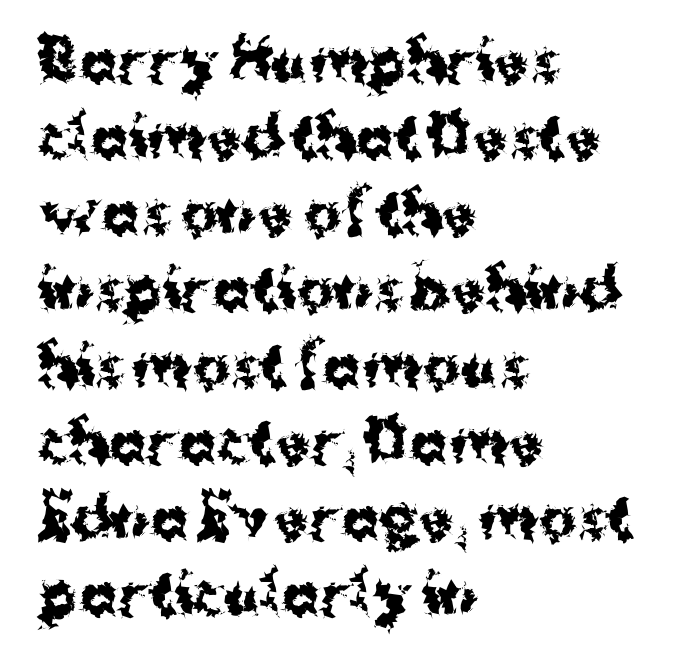
Line spacing here is normal. Notice how the stems are strictly vertical — no italics here. Does the copy run flush right? No — it runs flush left. Students, note that the glyphs here touch the page at normal intervals. The space beneath each line is pristine and unruled.
